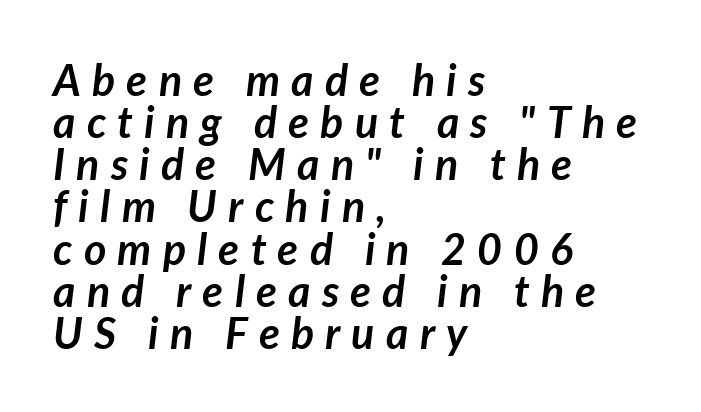
{"italic": "yes", "lean": "right", "slant_degrees": 7, "bold": "yes", "weight": "semibold", "width": "normal", "stroke_contrast": "low", "x_height": "medium", "monospaced": "no", "underline": "no", "align": "left", "line_spacing": "tight", "line_spacing_ratio": 0.98, "letter_spacing": "wide", "letter_spacing_em": 0.26, "glyph_px": 43}
